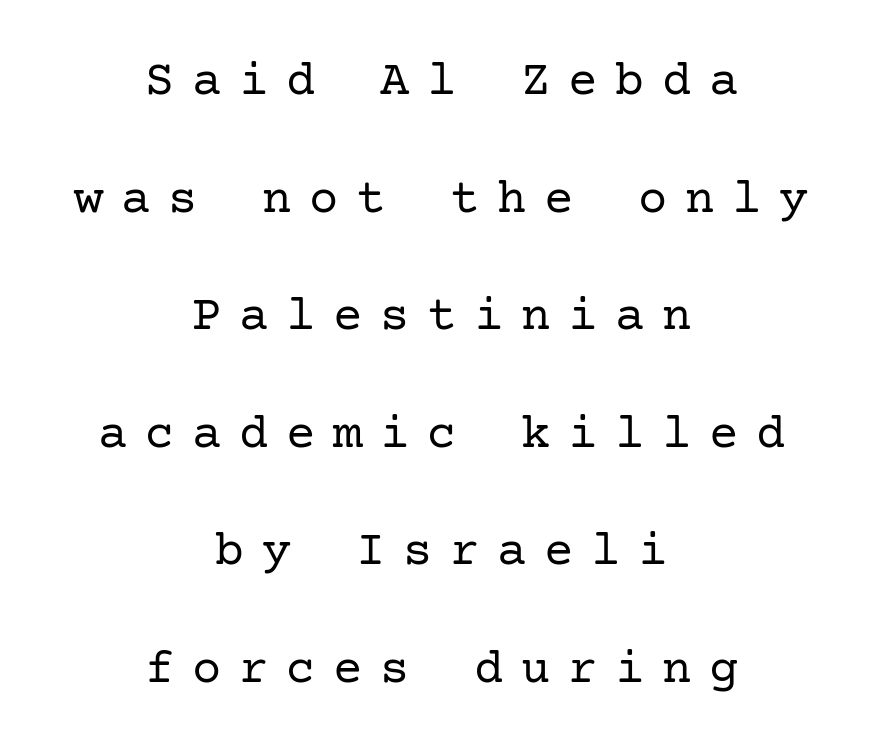
Q: Is the text bold? A: No.
Q: Is the text italic (slanted)? A: No, it is upright.
Q: Is the typeface a serif or a sans-serif typeface? A: Serif.
Q: Is the text underlined? A: No.
Q: How is the paragraph aligned? A: Centered.
Q: Is the spacing between letters normal or unusually wide? A: Unusually wide.
Q: Is the spacing between lines tight, normal or loose? A: Loose.
Q: Width (condensed, normal, or wide)? A: Normal.
Q: Stroke contrast? A: Low.
Q: x-height? A: Medium.
